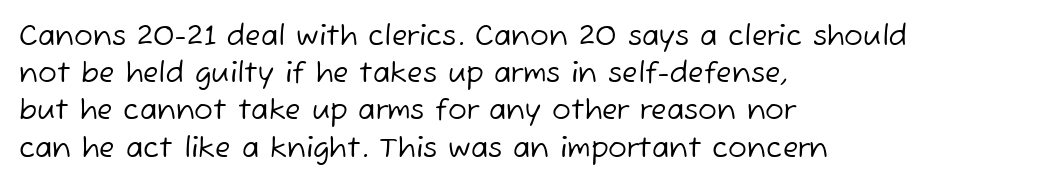
{"serif": "no", "bold": "no", "weight": "regular", "width": "normal", "stroke_contrast": "low", "x_height": "medium", "monospaced": "no", "underline": "no", "align": "left", "line_spacing": "normal", "line_spacing_ratio": 1.33, "letter_spacing": "normal", "letter_spacing_em": 0.0, "glyph_px": 28}
